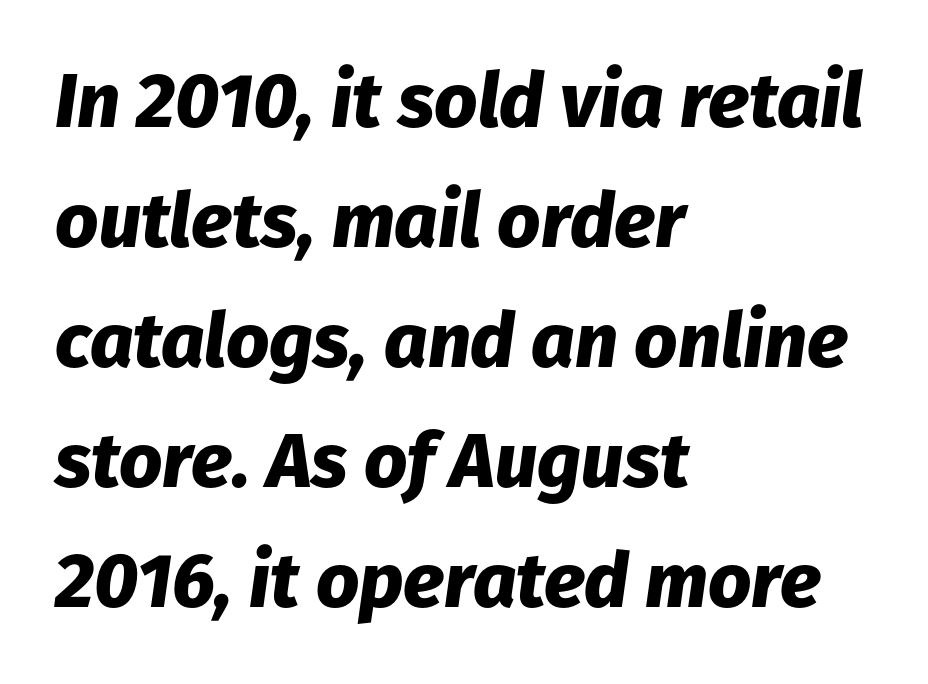
The image shows 76 px heavy type, italic (leaning right); set left-aligned, normal line spacing (1.58x), normal letter spacing, not underlined; low stroke contrast and a medium x-height.
